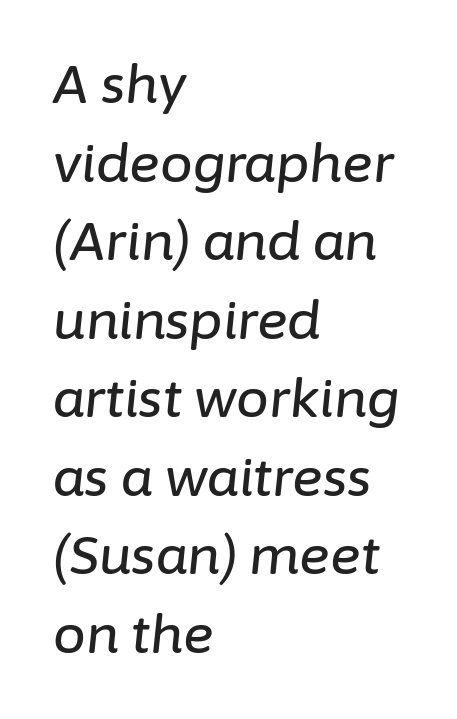
{"italic": "yes", "lean": "right", "slant_degrees": 6, "width": "normal", "stroke_contrast": "low", "x_height": "medium", "monospaced": "no", "underline": "no", "align": "left", "line_spacing": "normal", "line_spacing_ratio": 1.51, "letter_spacing": "normal", "letter_spacing_em": 0.0, "glyph_px": 52}
